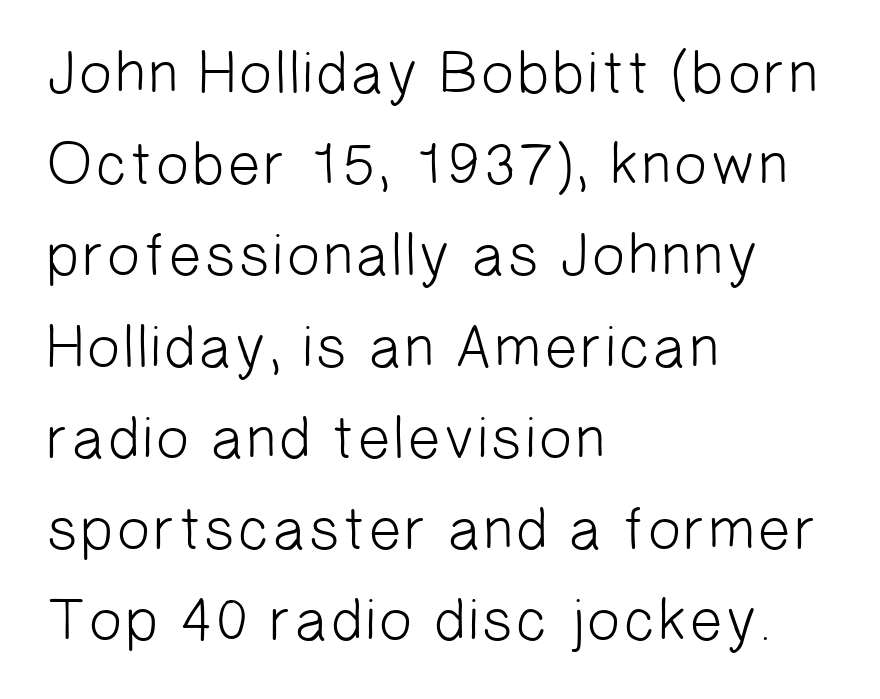
The image shows 60 px light sans-serif type; set left-aligned, normal line spacing (1.52x), normal letter spacing, not underlined; low stroke contrast and a medium x-height.
